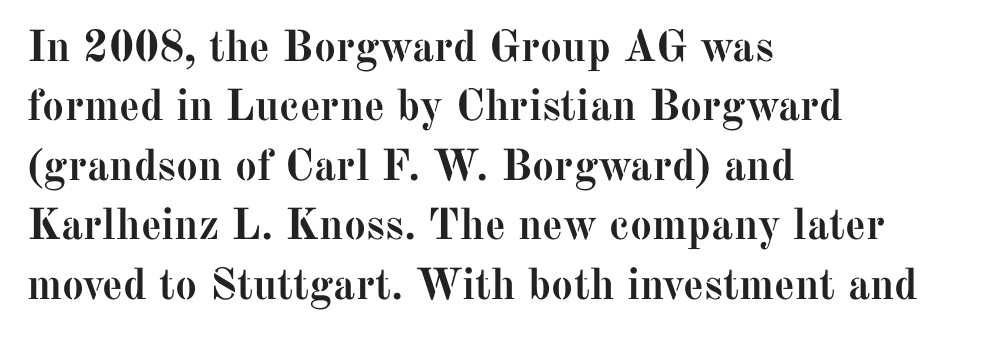
The image shows 44 px semibold serif type, upright; set left-aligned, normal line spacing (1.35x), normal letter spacing, not underlined; medium stroke contrast and a medium x-height.
